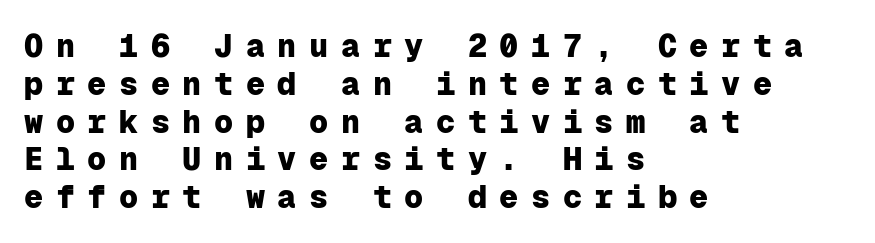
{"serif": "no", "italic": "no", "bold": "yes", "weight": "heavy", "width": "normal", "stroke_contrast": "low", "x_height": "medium", "monospaced": "yes", "underline": "no", "align": "left", "line_spacing_ratio": 1.18, "letter_spacing": "wide", "letter_spacing_em": 0.39, "glyph_px": 32}
